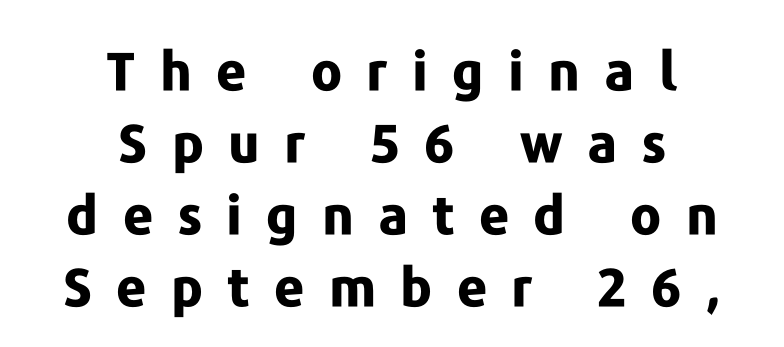
On the weight axis this lands at bold, roughly 700. In terms of letterform style, serifs are entirely absent. How are the letters spaced? Widely, with obvious added tracking. Reading down the column, the eye jumps a familiar distance to each next line.
